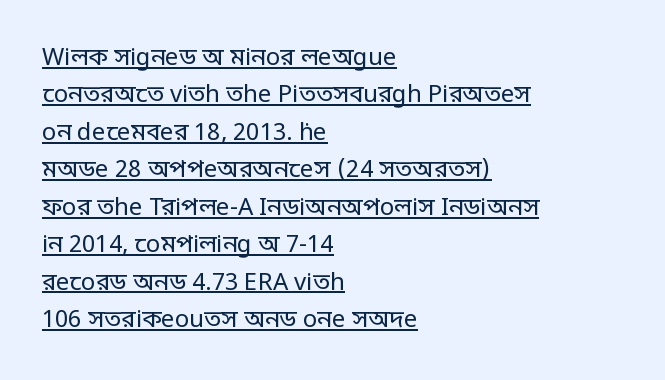
Q: Is the text bold? A: No.
Q: Is the text italic (slanted)? A: No, it is upright.
Q: Is the text underlined? A: Yes.
Q: How is the paragraph aligned? A: Left-aligned.
Q: Is the spacing between letters normal or unusually wide? A: Normal.
Q: Is the spacing between lines tight, normal or loose? A: Normal.
